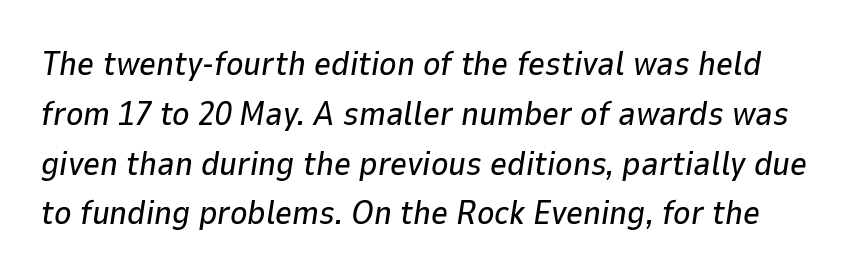
Glance below the letters and you will spot only blank space. Default kerning and tracking; the words read as compact shapes. You could not count columns in this text — the font is proportionally spaced. One glance says typical: line gaps are just what's usual. There's an unmistakable incline to the writing here.
